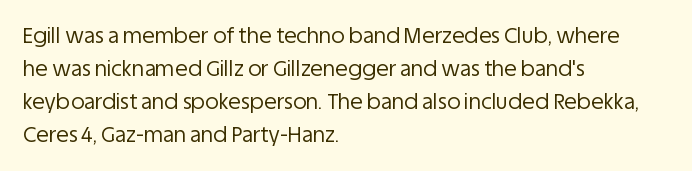
{"italic": "no", "bold": "no", "underline": "no", "align": "left", "line_spacing": "normal", "line_spacing_ratio": 1.57, "letter_spacing": "normal", "letter_spacing_em": 0.0, "glyph_px": 21}
